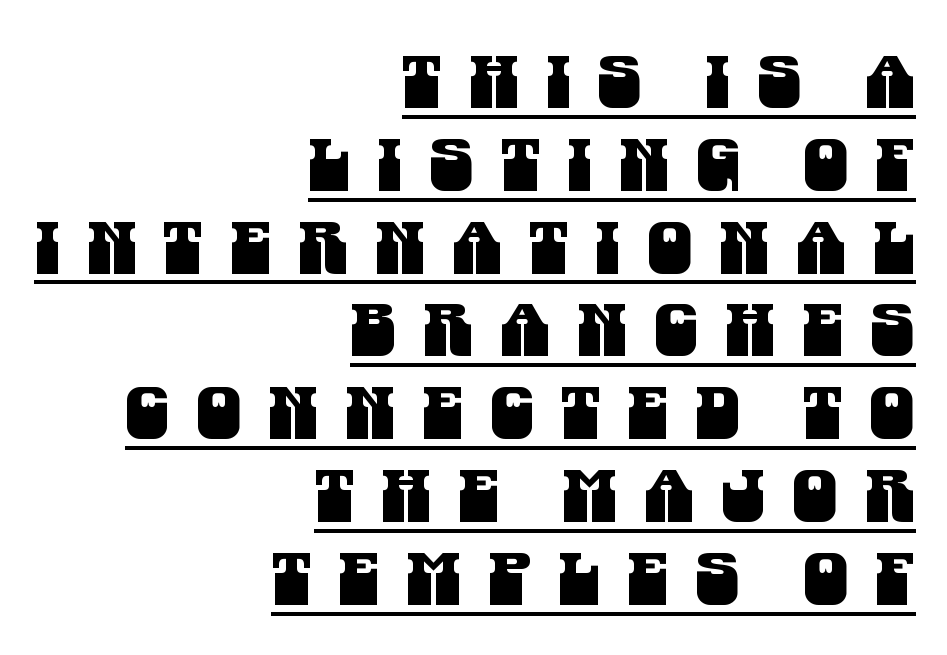
The image shows 72 px condensed sans-serif type; set right-aligned, tight line spacing (1.15x), unusually wide letter spacing (+0.37 em), underlined; medium stroke contrast and a large x-height.
